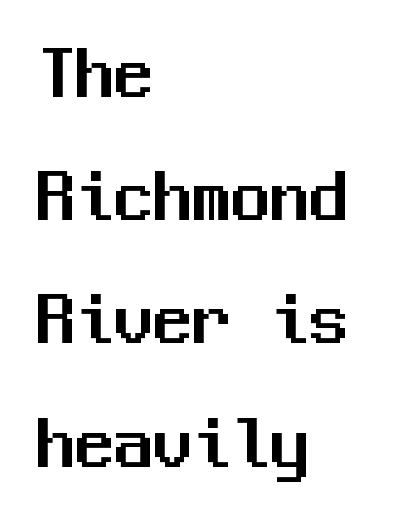
The image shows 78 px sans-serif type, upright, monospaced; set left-aligned, normal line spacing (1.58x), normal letter spacing, not underlined; medium stroke contrast and a medium x-height.
